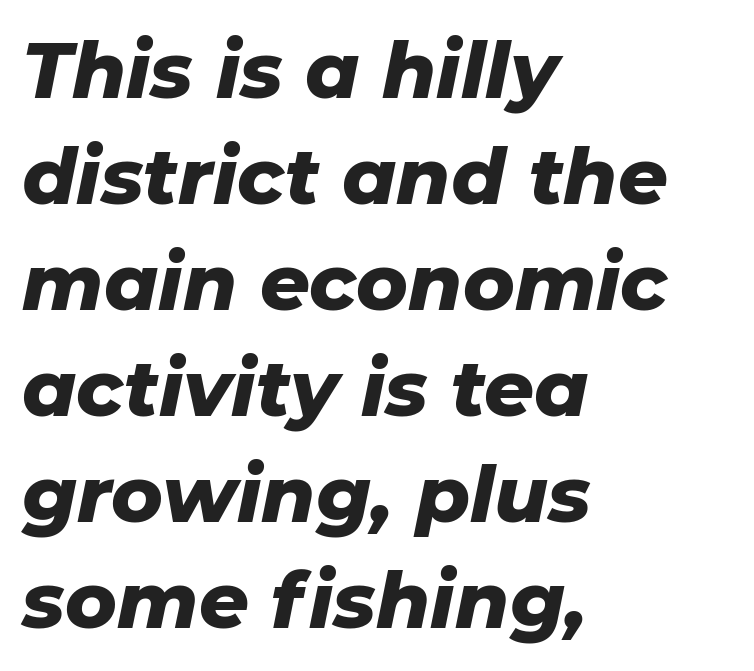
Q: Is the text bold? A: Yes.
Q: Is the text italic (slanted)? A: Yes, it leans right by about 11 degrees.
Q: Is the text underlined? A: No.
Q: How is the paragraph aligned? A: Left-aligned.
Q: Is the spacing between letters normal or unusually wide? A: Normal.
Q: Is the spacing between lines tight, normal or loose? A: Normal.
Q: Width (condensed, normal, or wide)? A: Normal.
Q: Stroke contrast? A: Low.
Q: x-height? A: Medium.
Q: Monospaced? A: No.
